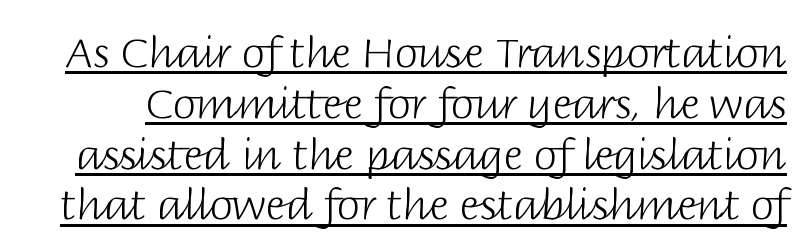
Character widths vary here, with narrow letters taking less room than wide ones. Students, observe the line beneath the letters — that is underlining. Honestly, the letter spacing is just normal — you wouldn't notice it. Stems and bowls with no extra thickness — not bold. In terms of letterform style, serifs are entirely absent. Do the letters lean? They stand straight.
